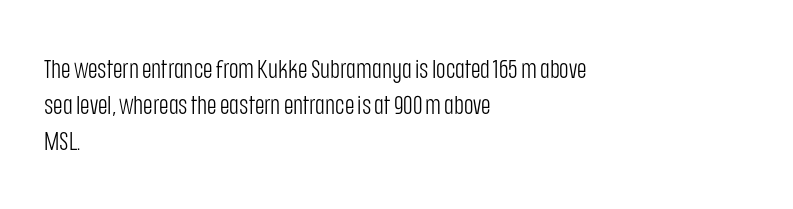
The characters are drawn with everyday or finer stroke widths. Line beginnings align vertically; line endings do not. Rule under the text: the space is simply empty. Words appear dense and cohesive because spacing is normal. Whoever set this chose a conventional vertical rhythm. Rendered with straight, roman letterforms.
